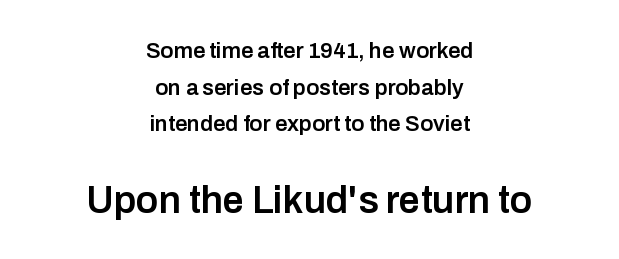
{"serif": "no", "italic": "no", "bold": "semi", "weight": "semibold", "width": "normal", "stroke_contrast": "low", "x_height": "medium", "monospaced": "no", "underline": "no", "align": "center", "line_spacing": "normal", "line_spacing_ratio": 1.67, "letter_spacing": "normal", "letter_spacing_em": 0.0, "larger_block": "second", "size_ratio": 1.73, "glyph_px": 38}
